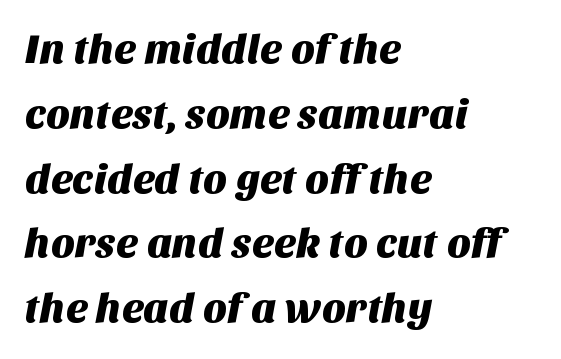
The image shows 41 px sans-serif type; set left-aligned, normal line spacing (1.58x), normal letter spacing, not underlined; medium stroke contrast and a large x-height.
